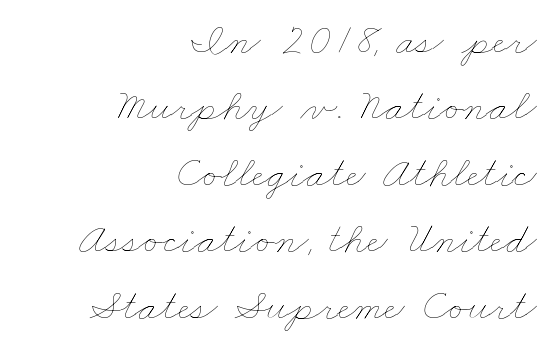
{"bold": "no", "weight": "thin", "width": "wide", "stroke_contrast": "low", "x_height": "small", "monospaced": "no", "underline": "no", "align": "right", "line_spacing": "normal", "line_spacing_ratio": 1.51, "letter_spacing": "normal", "letter_spacing_em": 0.0, "glyph_px": 44}
